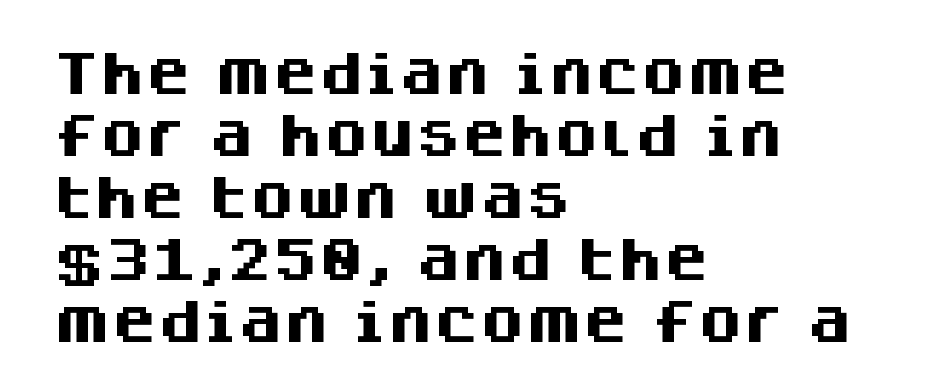
The image shows 46 px heavy sans-serif type, upright; set left-aligned, normal line spacing (1.35x), normal letter spacing, not underlined; medium stroke contrast and a large x-height.
